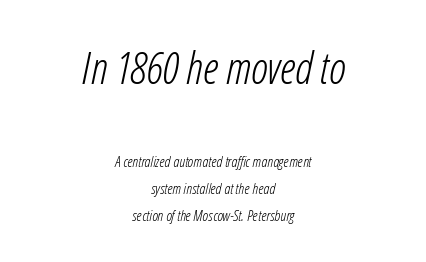
{"italic": "yes", "lean": "right", "slant_degrees": 12, "bold": "no", "weight": "light", "width": "condensed", "stroke_contrast": "low", "x_height": "medium", "monospaced": "no", "underline": "no", "align": "center", "line_spacing_ratio": 1.79, "letter_spacing": "normal", "letter_spacing_em": 0.0, "larger_block": "first", "size_ratio": 2.93, "glyph_px": 44}
